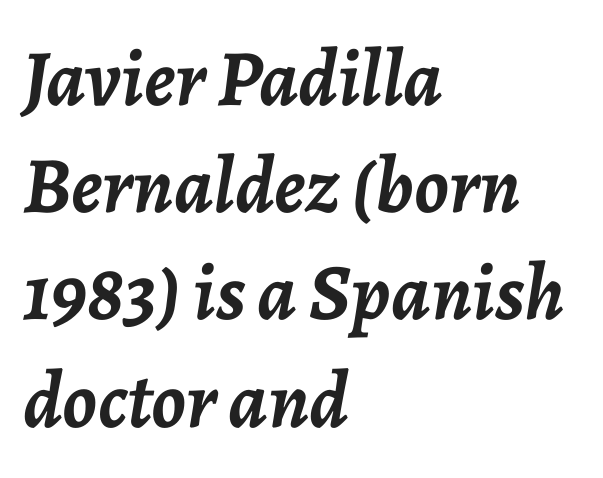
Q: Is the text bold? A: Yes.
Q: Is the text italic (slanted)? A: Yes, it leans right by about 7 degrees.
Q: Is the text underlined? A: No.
Q: How is the paragraph aligned? A: Left-aligned.
Q: Is the spacing between letters normal or unusually wide? A: Normal.
Q: Is the spacing between lines tight, normal or loose? A: Normal.
Q: Width (condensed, normal, or wide)? A: Normal.
Q: Stroke contrast? A: Low.
Q: x-height? A: Medium.
Q: Monospaced? A: No.
